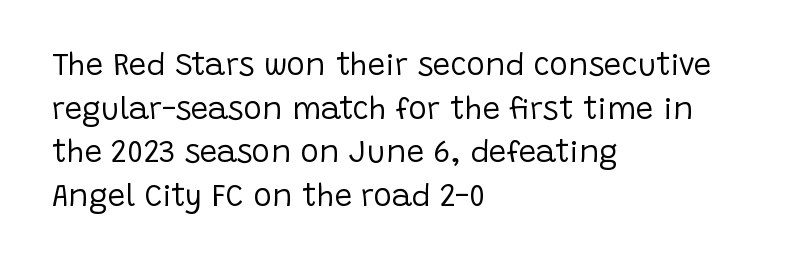
{"serif": "no", "italic": "no", "bold": "no", "weight": "regular", "width": "normal", "stroke_contrast": "low", "x_height": "large", "monospaced": "no", "underline": "no", "align": "left", "line_spacing": "normal", "line_spacing_ratio": 1.41, "letter_spacing": "normal", "letter_spacing_em": 0.0, "glyph_px": 31}
